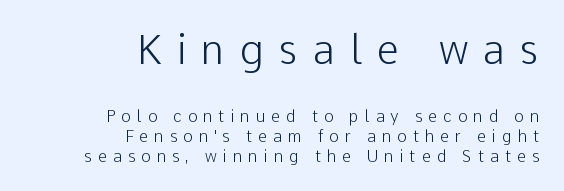
Q: Is the text bold? A: No.
Q: Is the text italic (slanted)? A: No, it is upright.
Q: Is the typeface a serif or a sans-serif typeface? A: Sans-serif.
Q: Is the text underlined? A: No.
Q: How is the paragraph aligned? A: Right-aligned.
Q: Is the spacing between letters normal or unusually wide? A: Unusually wide.
Q: Which block of text is set in a larger size, the first (top) or the second (bottom)? A: The first (top) one.
Q: Width (condensed, normal, or wide)? A: Normal.
Q: Stroke contrast? A: Low.
Q: x-height? A: Medium.
Q: Monospaced? A: No.
